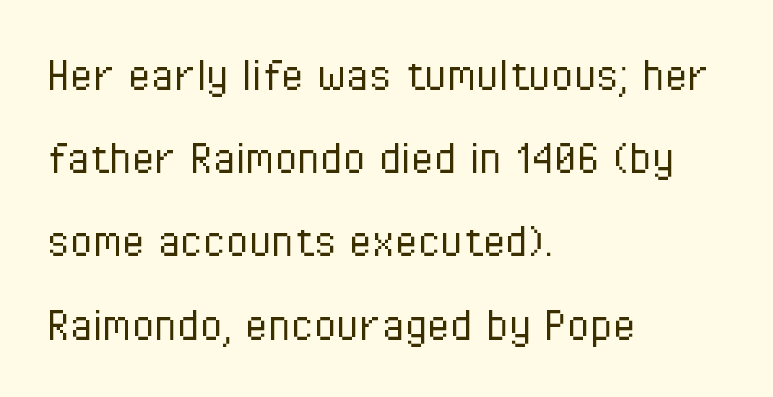
Q: Is the text bold? A: No.
Q: Is the text italic (slanted)? A: No, it is upright.
Q: Is the typeface a serif or a sans-serif typeface? A: Sans-serif.
Q: Is the text underlined? A: No.
Q: How is the paragraph aligned? A: Left-aligned.
Q: Is the spacing between letters normal or unusually wide? A: Normal.
Q: Is the spacing between lines tight, normal or loose? A: Normal.
Q: Width (condensed, normal, or wide)? A: Condensed.
Q: Stroke contrast? A: Low.
Q: x-height? A: Medium.
Q: Monospaced? A: No.
